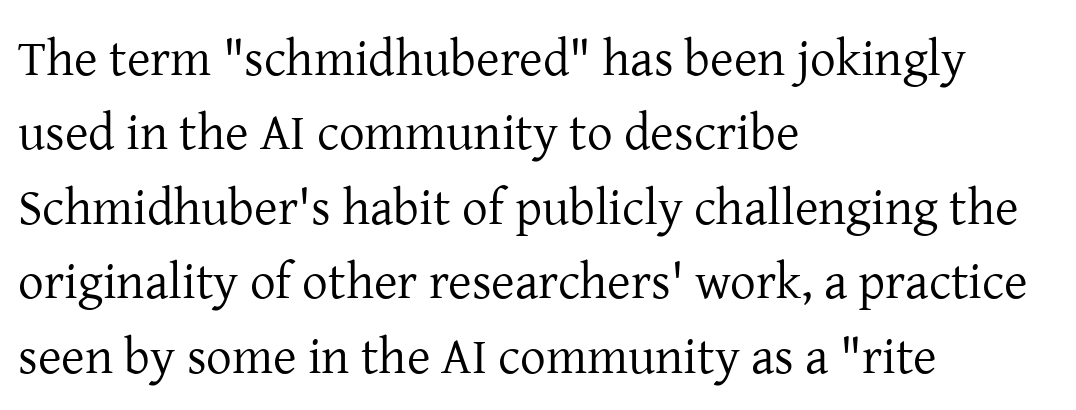
Q: Is the text bold? A: No.
Q: Is the text italic (slanted)? A: No, it is upright.
Q: Is the typeface a serif or a sans-serif typeface? A: Serif.
Q: Is the text underlined? A: No.
Q: How is the paragraph aligned? A: Left-aligned.
Q: Is the spacing between letters normal or unusually wide? A: Normal.
Q: Is the spacing between lines tight, normal or loose? A: Normal.
Q: Width (condensed, normal, or wide)? A: Normal.
Q: Stroke contrast? A: Low.
Q: x-height? A: Medium.
Q: Monospaced? A: No.
